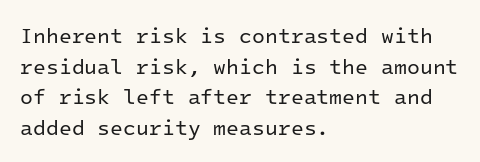
Q: Is the text bold? A: No.
Q: Is the text italic (slanted)? A: No, it is upright.
Q: Is the text underlined? A: No.
Q: How is the paragraph aligned? A: Left-aligned.
Q: Is the spacing between letters normal or unusually wide? A: Normal.
Q: Is the spacing between lines tight, normal or loose? A: Normal.
